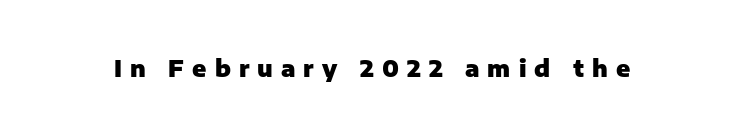
Every character sits straight up, as roman type does. Loose tracking; the words dissolve into strings of separated letters. These lines carry a lot of weight — the face is fully bold. Glance below the letters and you will spot only blank space.
